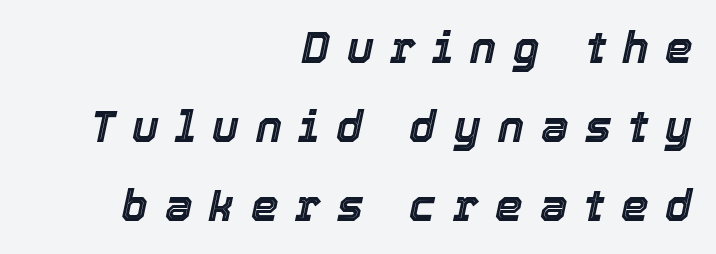
The image shows 44 px text type, italic (leaning right); set right-aligned, line spacing 1.8x, unusually wide letter spacing (+0.38 em), not underlined; a medium x-height.
